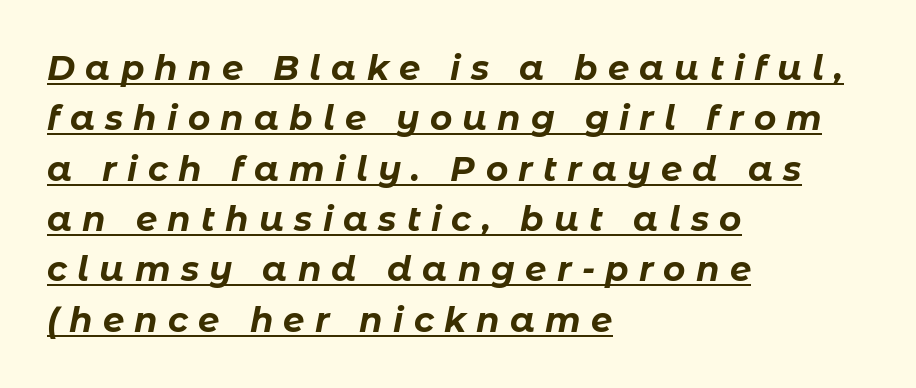
Bold? Absolutely — the strokes are thick and heavy. Tracking here is generous; glyphs stand well apart from one another. Vertically, the passage feels balanced, rows spaced as you'd expect. Posture: slanted. The face used here appears with an underline applied. Varying glyph widths throughout — classic text-font behaviour.
